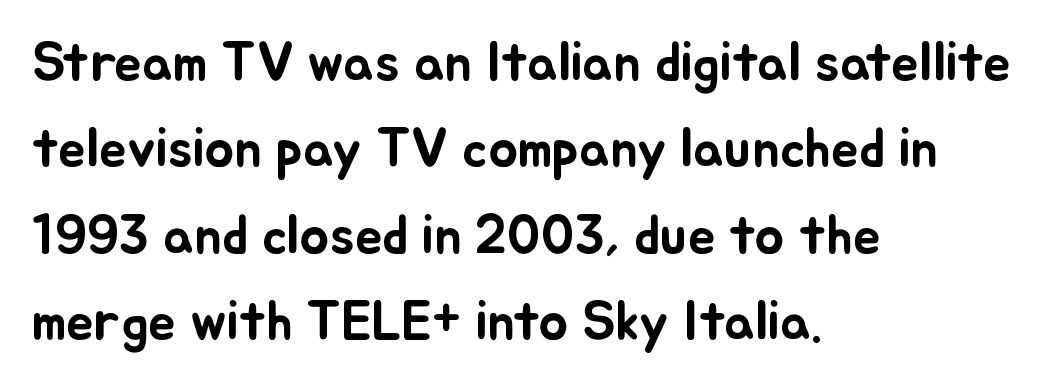
Horizontal alignment here is leftward, the default for most running prose. Notice how descenders clear the ascenders below comfortably — that's standard leading. The face used here is proportionally spaced, like ordinary book or web type. Honestly, there is no underline to notice here at all. This is the regular roman posture of the typeface. A typesetter would call this zero additional tracking.
